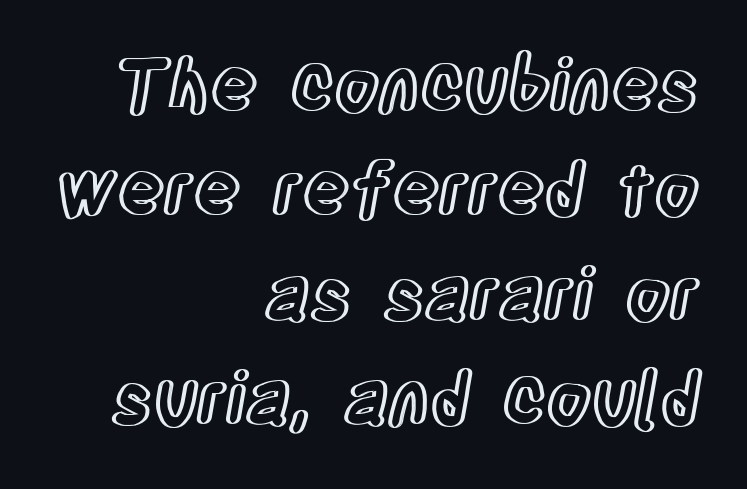
{"width": "condensed", "x_height": "large", "monospaced": "no", "underline": "no", "align": "right", "line_spacing": "normal", "line_spacing_ratio": 1.45, "letter_spacing": "normal", "letter_spacing_em": 0.0, "glyph_px": 72}
